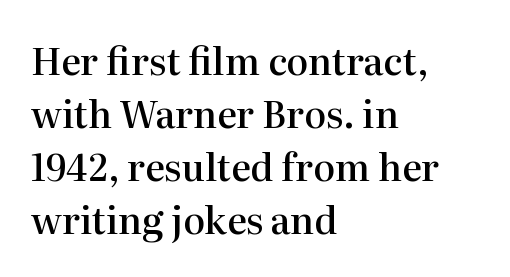
Ascenders rise straight up at ninety degrees. The passage shown has conventional tracking throughout. Words float on clear page, feet unadorned. Looks like regular typesetting: each glyph gets only the width it needs.
